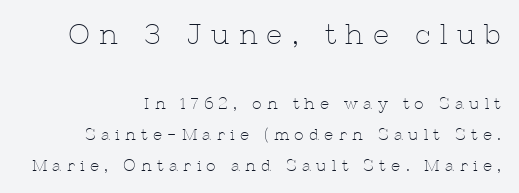
The image shows 28 px thin serif type, upright; set right-aligned, loose line spacing (1.92x), unusually wide letter spacing (+0.33 em), not underlined; the first (top) block is 1.75x larger; low stroke contrast and a medium x-height.
